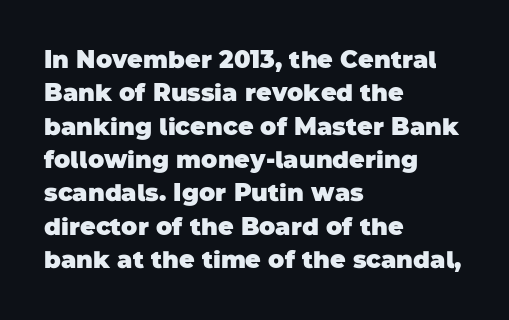
The image shows 24 px bold type; set left-aligned, normal line spacing (1.39x), normal letter spacing, not underlined.
